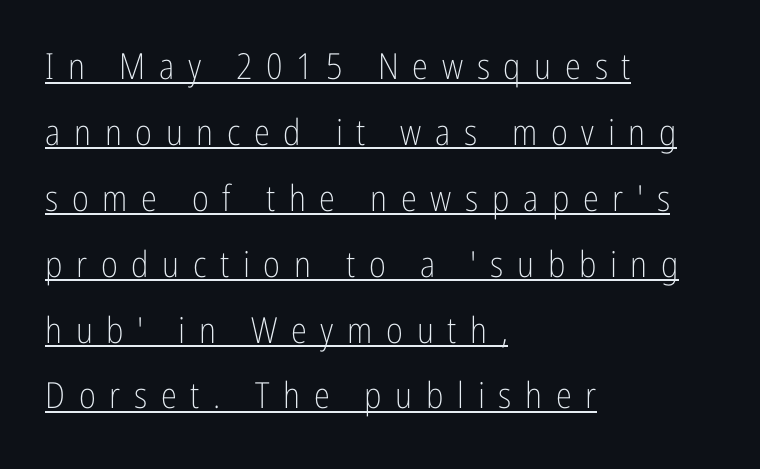
Q: Is the text bold? A: No.
Q: Is the text italic (slanted)? A: No, it is upright.
Q: Is the typeface a serif or a sans-serif typeface? A: Sans-serif.
Q: Is the text underlined? A: Yes.
Q: How is the paragraph aligned? A: Left-aligned.
Q: Is the spacing between letters normal or unusually wide? A: Unusually wide.
Q: Width (condensed, normal, or wide)? A: Condensed.
Q: Stroke contrast? A: Low.
Q: x-height? A: Medium.
Q: Monospaced? A: No.
